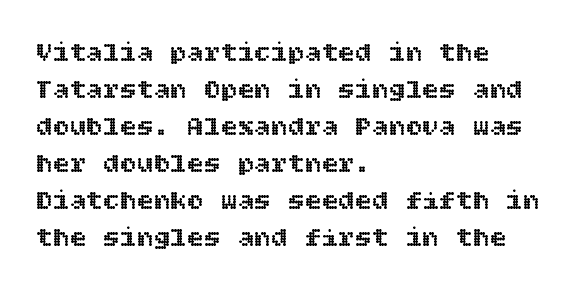
Q: Is the text italic (slanted)? A: No, it is upright.
Q: Is the text underlined? A: No.
Q: How is the paragraph aligned? A: Left-aligned.
Q: Is the spacing between letters normal or unusually wide? A: Normal.
Q: Is the spacing between lines tight, normal or loose? A: Normal.
Q: Width (condensed, normal, or wide)? A: Normal.
Q: x-height? A: Large.
